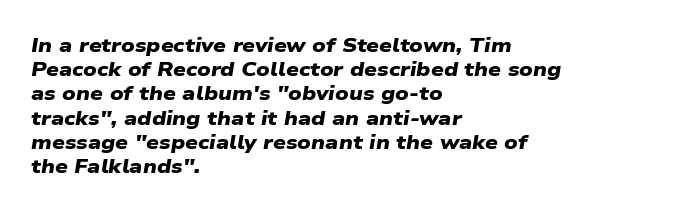
This rendering features lettering with no underline. Look at the stroke-to-counter ratio: heavy, a bold. Short note: letters normally spaced. Layout note: lines flush left.
